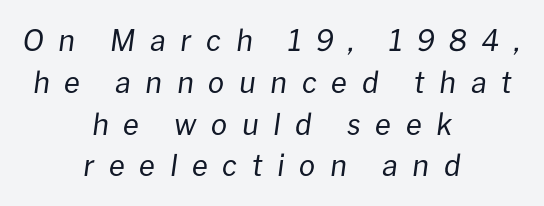
{"italic": "yes", "lean": "right", "slant_degrees": 8, "bold": "no", "weight": "regular", "width": "normal", "stroke_contrast": "low", "x_height": "medium", "monospaced": "no", "underline": "no", "align": "center", "line_spacing": "normal", "line_spacing_ratio": 1.44, "letter_spacing": "wide", "letter_spacing_em": 0.5, "glyph_px": 29}
